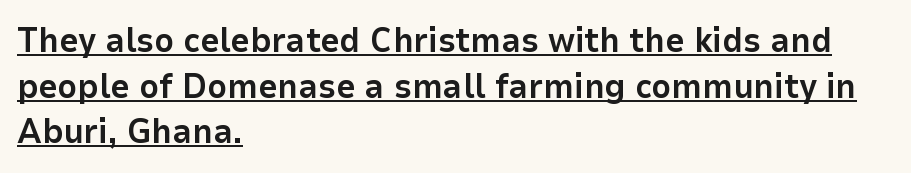
{"serif": "no", "italic": "no", "bold": "yes", "weight": "bold", "width": "normal", "stroke_contrast": "low", "x_height": "medium", "monospaced": "no", "underline": "yes", "align": "left", "line_spacing": "normal", "line_spacing_ratio": 1.34, "letter_spacing": "normal", "letter_spacing_em": 0.0, "glyph_px": 34}
